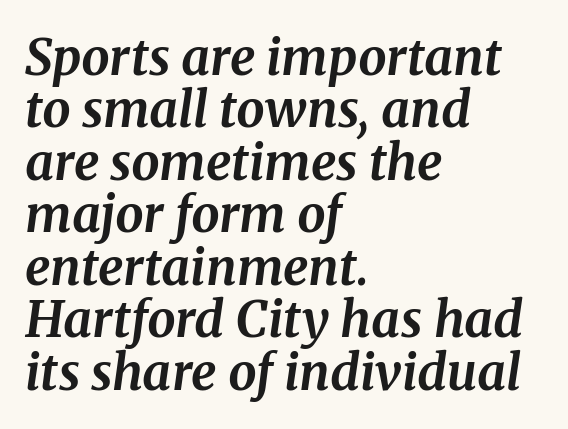
Q: Is the text bold? A: Yes.
Q: Is the text italic (slanted)? A: Yes, it leans right by about 8 degrees.
Q: Is the typeface a serif or a sans-serif typeface? A: Serif.
Q: Is the text underlined? A: No.
Q: How is the paragraph aligned? A: Left-aligned.
Q: Is the spacing between letters normal or unusually wide? A: Normal.
Q: Is the spacing between lines tight, normal or loose? A: Tight.
Q: Width (condensed, normal, or wide)? A: Normal.
Q: Stroke contrast? A: Medium.
Q: x-height? A: Medium.
Q: Monospaced? A: No.
